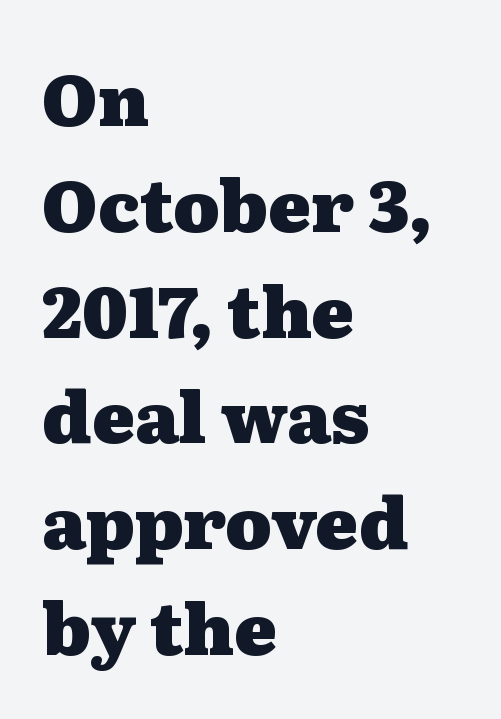
Unmarked baselines from the first word to the last. In terms of letterform style, serifs are clearly present. Honestly, the row spacing looks completely unremarkable. No italicization has been applied; the sample stays upright.
